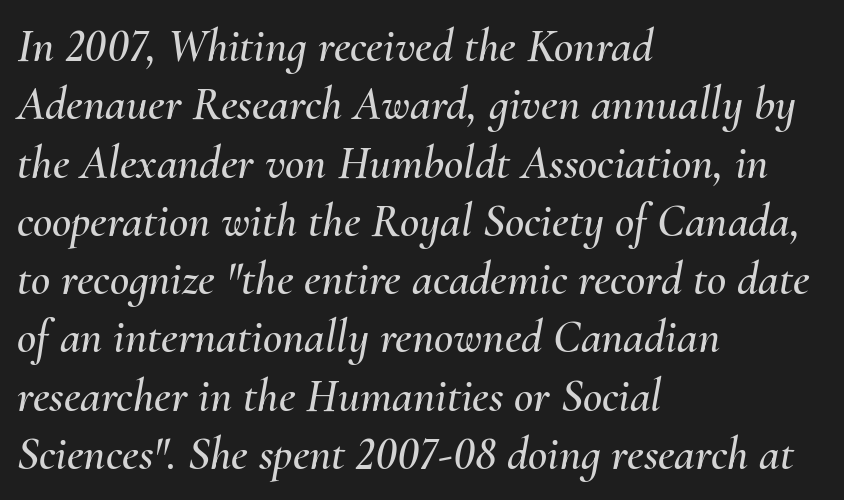
Bare-footed words on every line. Does extra space separate the letters? No, they use regular spacing. Note the varied advance widths — an 'i' is clearly narrower than an 'm'. A typesetter would mark this as italic.
